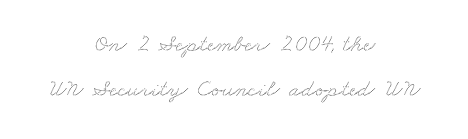
Q: Is the text underlined? A: No.
Q: How is the paragraph aligned? A: Centered.
Q: Is the spacing between letters normal or unusually wide? A: Normal.
